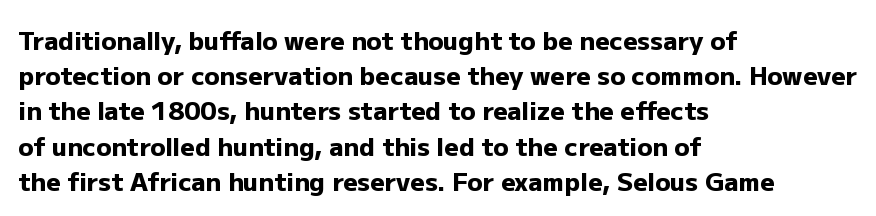
The image shows 25 px bold type, upright; set left-aligned, normal line spacing (1.41x), normal letter spacing, not underlined.
